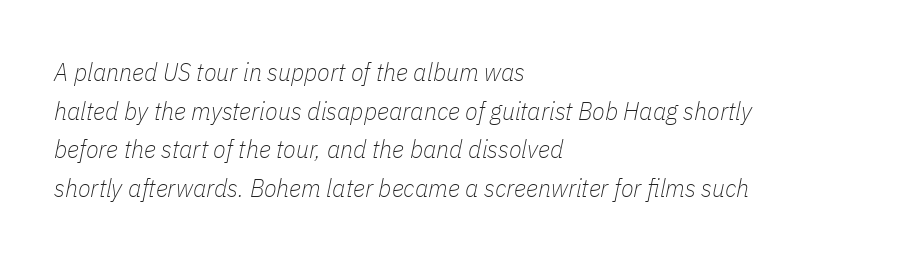
Stem width sits at or under what a default text font uses. Characters are canted at an angle relative to the baseline's perpendicular. No word sits above an underline. Whoever set this chose a conventional vertical rhythm.
